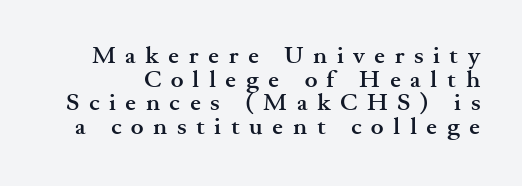
Descenders hang freely into open space. A full-strength bold gives these letters their thick strokes. The type is letterspaced generously, with wide tracking. The axis of the letterforms is exactly vertical.
